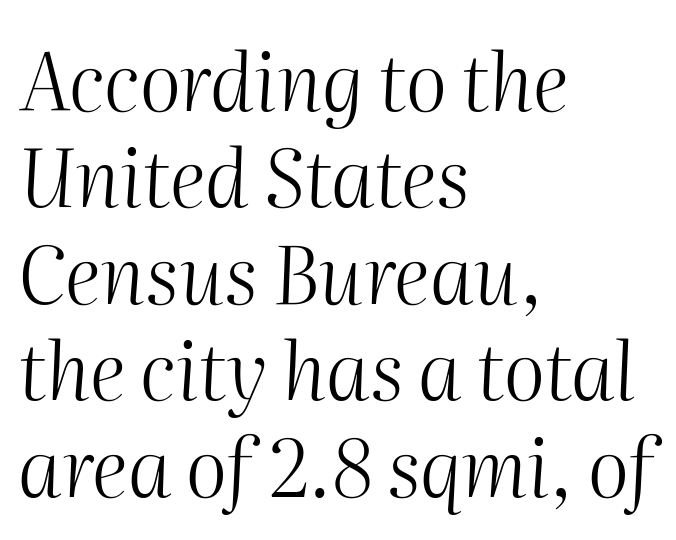
Q: Is the text bold? A: No.
Q: Is the text italic (slanted)? A: Yes, it leans right by about 2 degrees.
Q: Is the text underlined? A: No.
Q: How is the paragraph aligned? A: Left-aligned.
Q: Is the spacing between letters normal or unusually wide? A: Normal.
Q: Width (condensed, normal, or wide)? A: Normal.
Q: Stroke contrast? A: Medium.
Q: x-height? A: Medium.
Q: Monospaced? A: No.
